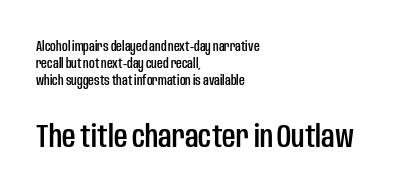
Small over large — that's the arrangement of the two blocks here. Vertical strokes here are truly vertical. A classic flush-left, rag-right setting is used for this passage. The baseline area is clear. A typesetter would call this proportional, since set widths differ per character.
